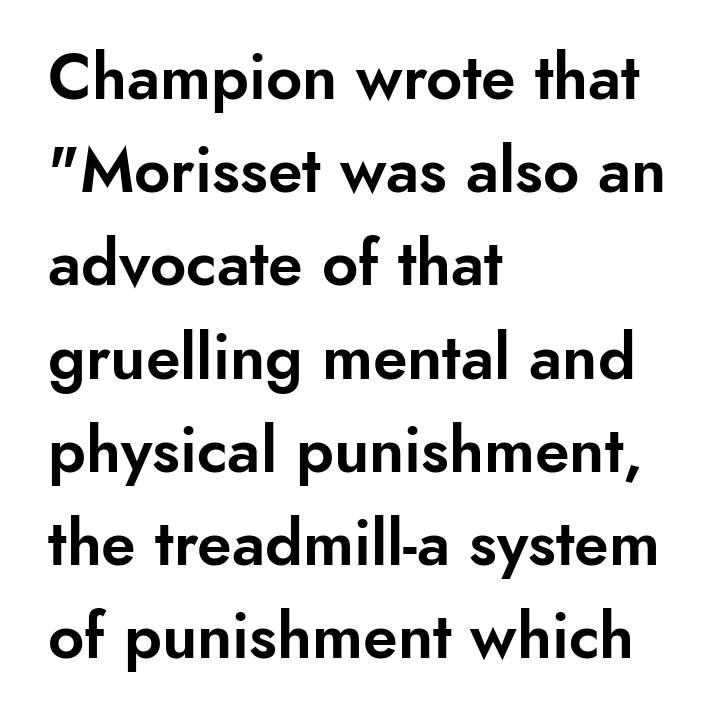
Proportional: the letters do not fall into vertical columns. Teacher's note: observe the even left margin — that is flush-left alignment. This rendering features lettering with no underline. The characters display no serif detailing; their extremities are plain. The rows are spaced the way most documents space them. The axis of the letterforms is exactly vertical.
